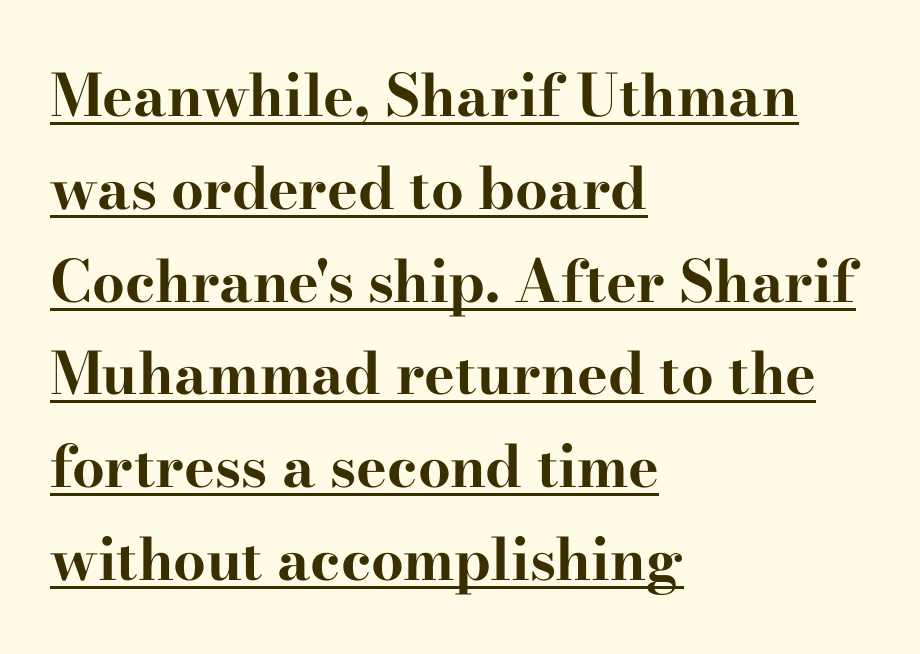
Each letter keeps its own natural width here, so spacing adapts to shape. This sample uses a serif face. Notice how thick the strokes are: this is what a full bold looks like. Rendered with straight, roman letterforms. Nobody touched the tracking dial on this one.
